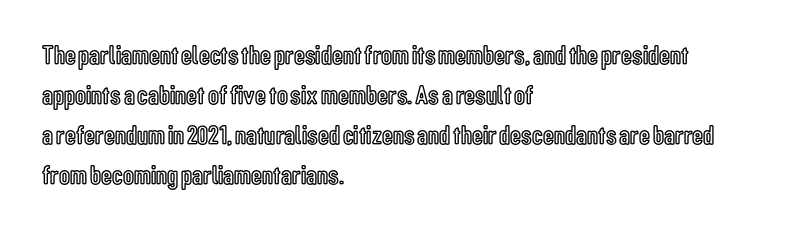
Q: Is the text italic (slanted)? A: No, it is upright.
Q: Is the text underlined? A: No.
Q: How is the paragraph aligned? A: Left-aligned.
Q: Is the spacing between letters normal or unusually wide? A: Normal.
Q: Is the spacing between lines tight, normal or loose? A: Normal.
